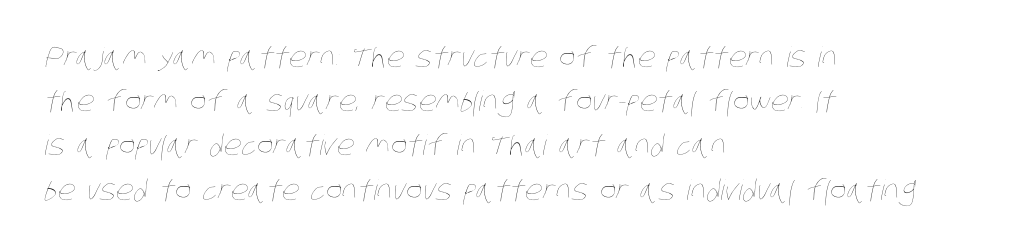
Q: Is the text bold? A: No.
Q: Is the text underlined? A: No.
Q: How is the paragraph aligned? A: Left-aligned.
Q: Is the spacing between letters normal or unusually wide? A: Normal.
Q: Is the spacing between lines tight, normal or loose? A: Normal.
Q: Width (condensed, normal, or wide)? A: Condensed.
Q: Stroke contrast? A: Low.
Q: x-height? A: Large.
Q: Monospaced? A: No.
